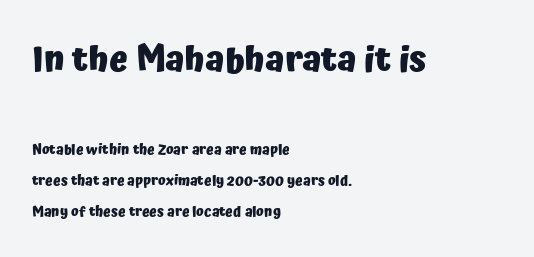
Q: Is the text bold? A: Yes.
Q: Is the text italic (slanted)? A: No, it is upright.
Q: Is the typeface a serif or a sans-serif typeface? A: Sans-serif.
Q: Is the text underlined? A: No.
Q: How is the paragraph aligned? A: Left-aligned.
Q: Is the spacing between letters normal or unusually wide? A: Normal.
Q: Is the spacing between lines tight, normal or loose? A: Loose.
Q: Which block of text is set in a larger size, the first (top) or the second (bottom)? A: The first (top) one.
Q: Width (condensed, normal, or wide)? A: Normal.
Q: Stroke contrast? A: Low.
Q: x-height? A: Medium.
Q: Monospaced? A: No.
